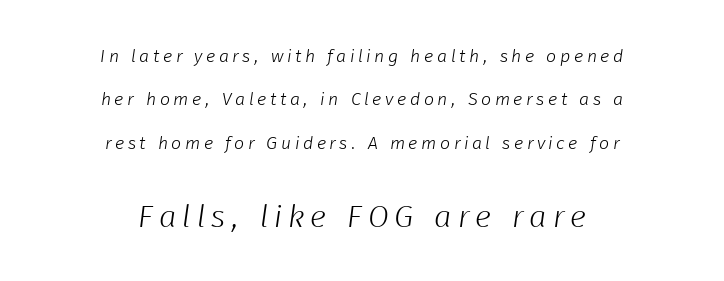
The image shows 31 px light sans-serif type; set centered, loose line spacing (2.41x), not underlined; the second (bottom) block is 1.72x larger; low stroke contrast and a medium x-height.
